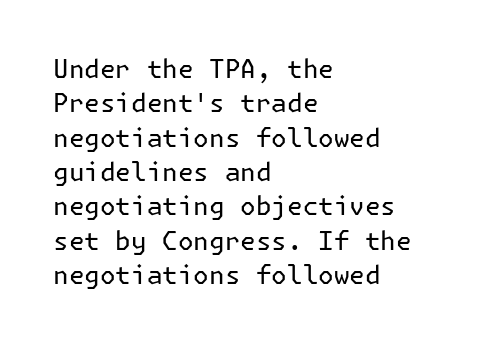
Q: Is the text bold? A: No.
Q: Is the text italic (slanted)? A: No, it is upright.
Q: Is the text underlined? A: No.
Q: How is the paragraph aligned? A: Left-aligned.
Q: Is the spacing between letters normal or unusually wide? A: Normal.
Q: Is the spacing between lines tight, normal or loose? A: Normal.
